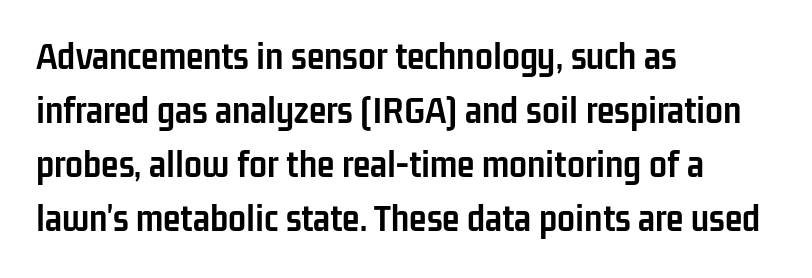
The image shows 40 px semibold, condensed sans-serif type, upright; set left-aligned, normal line spacing (1.35x), normal letter spacing, not underlined; low stroke contrast and a medium x-height.
